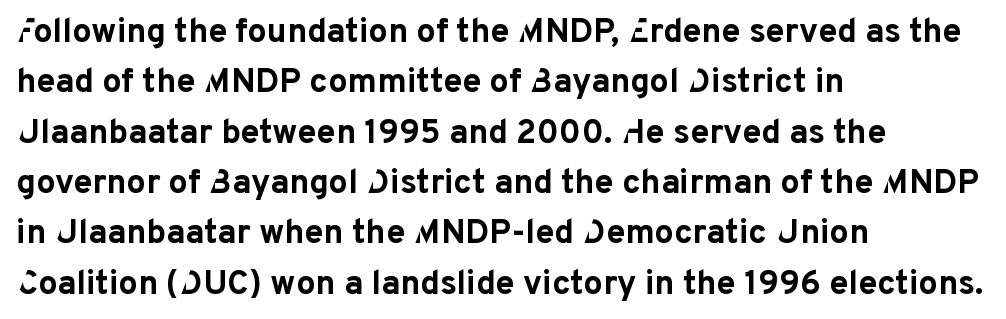
{"serif": "no", "italic": "no", "bold": "yes", "weight": "bold", "width": "normal", "stroke_contrast": "low", "x_height": "medium", "monospaced": "no", "underline": "no", "align": "left", "line_spacing": "normal", "line_spacing_ratio": 1.48, "letter_spacing": "normal", "letter_spacing_em": 0.0, "glyph_px": 34}
